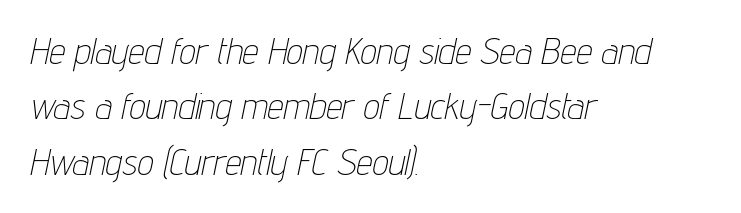
Q: Is the text bold? A: No.
Q: Is the text italic (slanted)? A: Yes, it leans right by about 12 degrees.
Q: Is the text underlined? A: No.
Q: How is the paragraph aligned? A: Left-aligned.
Q: Is the spacing between letters normal or unusually wide? A: Normal.
Q: Is the spacing between lines tight, normal or loose? A: Normal.
Q: Width (condensed, normal, or wide)? A: Condensed.
Q: Stroke contrast? A: Low.
Q: x-height? A: Medium.
Q: Monospaced? A: No.
